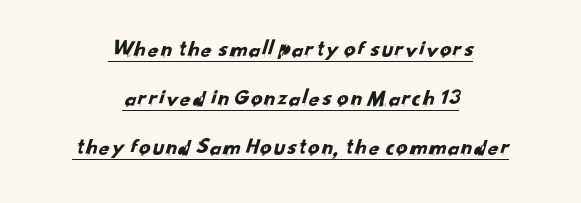
The image shows 23 px text type; set centered, loose line spacing (2.14x), normal letter spacing, underlined.
